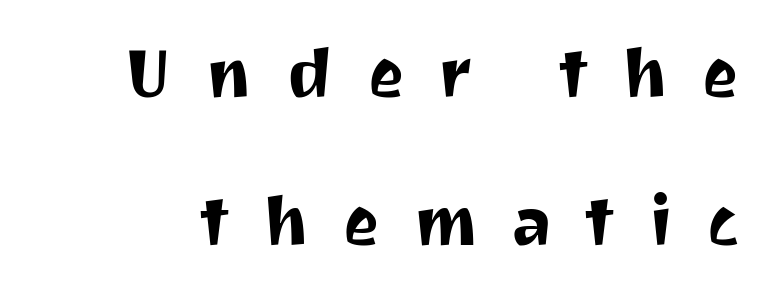
{"serif": "no", "italic": "no", "width": "normal", "stroke_contrast": "medium", "x_height": "medium", "monospaced": "no", "underline": "no", "line_spacing": "loose", "line_spacing_ratio": 2.15, "letter_spacing": "wide", "letter_spacing_em": 0.49, "glyph_px": 69}
